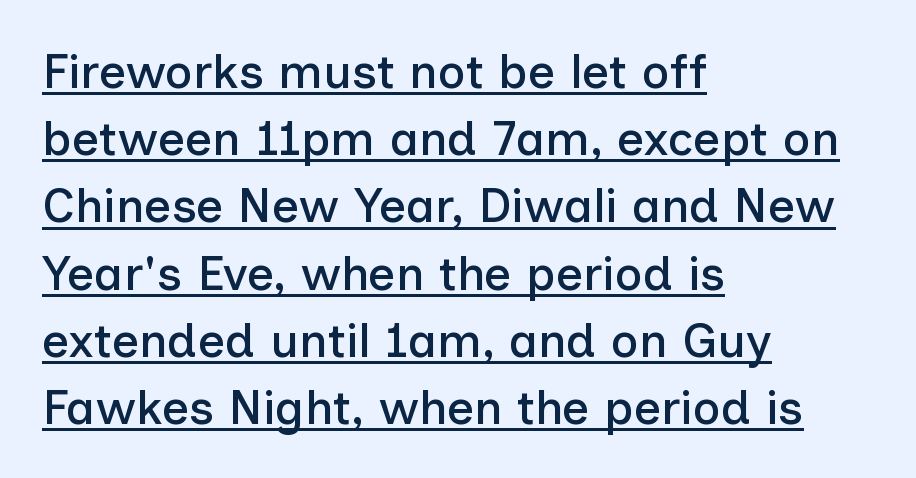
Q: Is the text italic (slanted)? A: No, it is upright.
Q: Is the typeface a serif or a sans-serif typeface? A: Sans-serif.
Q: Is the text underlined? A: Yes.
Q: How is the paragraph aligned? A: Left-aligned.
Q: Is the spacing between letters normal or unusually wide? A: Normal.
Q: Is the spacing between lines tight, normal or loose? A: Normal.
Q: Width (condensed, normal, or wide)? A: Normal.
Q: Stroke contrast? A: Low.
Q: x-height? A: Medium.
Q: Monospaced? A: No.
